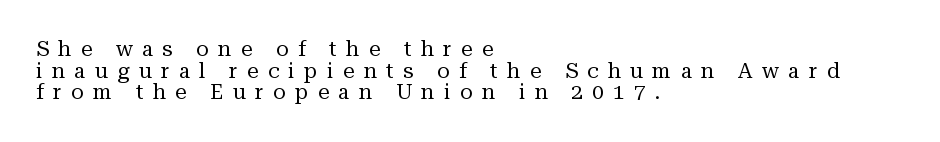
{"italic": "no", "bold": "no", "underline": "no", "align": "left", "line_spacing": "tight", "line_spacing_ratio": 1.03, "letter_spacing": "wide", "letter_spacing_em": 0.44, "glyph_px": 21}
